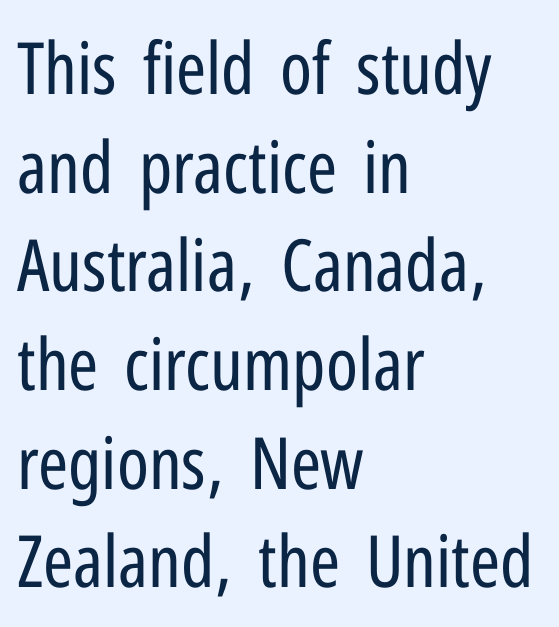
Q: Is the text bold? A: No.
Q: Is the text italic (slanted)? A: No, it is upright.
Q: Is the typeface a serif or a sans-serif typeface? A: Sans-serif.
Q: Is the text underlined? A: No.
Q: How is the paragraph aligned? A: Left-aligned.
Q: Is the spacing between letters normal or unusually wide? A: Normal.
Q: Is the spacing between lines tight, normal or loose? A: Normal.
Q: Width (condensed, normal, or wide)? A: Condensed.
Q: Stroke contrast? A: Low.
Q: x-height? A: Medium.
Q: Monospaced? A: No.
